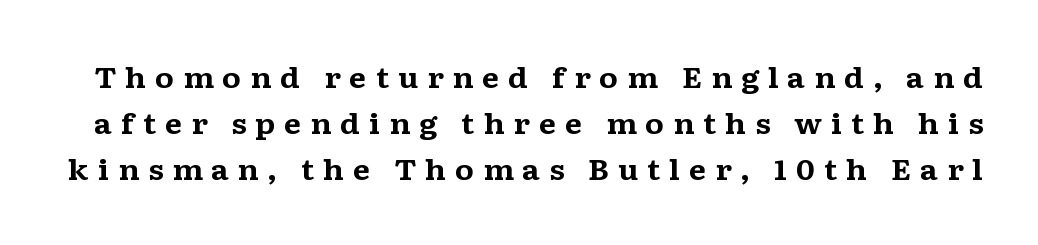
Words float on clear page, feet unadorned. A typesetter would call this proportional, since set widths differ per character. Observe the serifs anchoring each vertical stroke in this sample. A normal amount of white space separates one row of letters from the next. Set as a true bold cut, around the 700 mark. Here the glyphs are tracked loosely, breaking word shapes into spaced letters.
